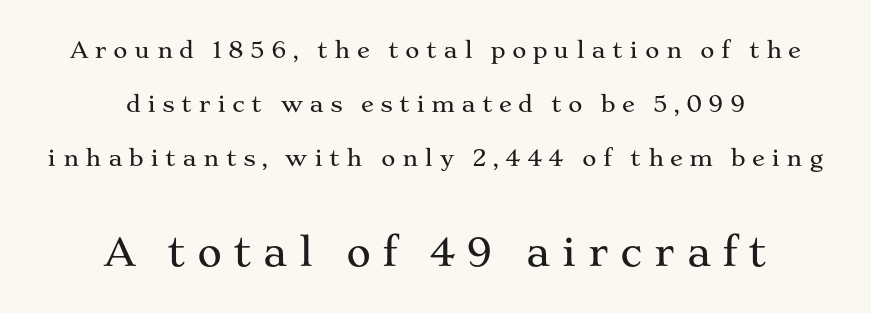
Q: Is the text italic (slanted)? A: No, it is upright.
Q: Is the typeface a serif or a sans-serif typeface? A: Serif.
Q: Is the text underlined? A: No.
Q: How is the paragraph aligned? A: Centered.
Q: Is the spacing between letters normal or unusually wide? A: Unusually wide.
Q: Is the spacing between lines tight, normal or loose? A: Loose.
Q: Which block of text is set in a larger size, the first (top) or the second (bottom)? A: The second (bottom) one.
Q: Width (condensed, normal, or wide)? A: Wide.
Q: Stroke contrast? A: Medium.
Q: x-height? A: Medium.
Q: Monospaced? A: No.
